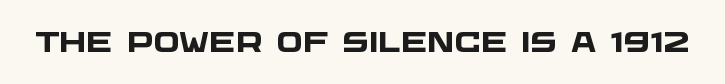
{"serif": "no", "bold": "yes", "weight": "heavy", "width": "wide", "stroke_contrast": "low", "x_height": "large", "monospaced": "no", "underline": "no", "letter_spacing": "normal", "letter_spacing_em": 0.0, "glyph_px": 28}
